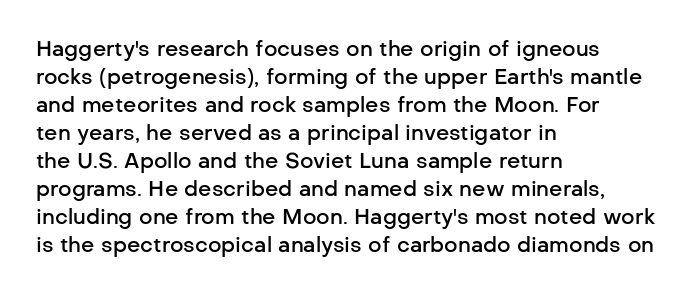
{"italic": "no", "bold": "semi", "underline": "no", "align": "left", "line_spacing": "normal", "line_spacing_ratio": 1.33, "letter_spacing": "normal", "letter_spacing_em": 0.0, "glyph_px": 21}
